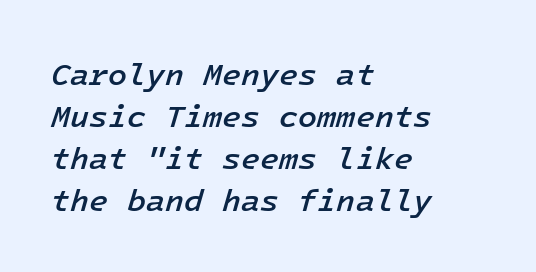
The image shows 31 px semibold type, italic (leaning right); set left-aligned, normal line spacing (1.36x), normal letter spacing, not underlined; low stroke contrast and a medium x-height.
